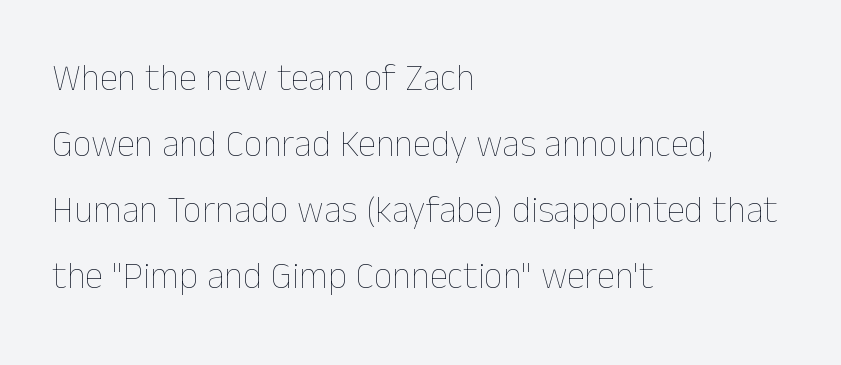
{"italic": "no", "bold": "no", "weight": "thin", "width": "normal", "stroke_contrast": "low", "x_height": "medium", "monospaced": "no", "underline": "no", "align": "left", "line_spacing_ratio": 1.78, "letter_spacing": "normal", "letter_spacing_em": 0.0, "glyph_px": 37}
